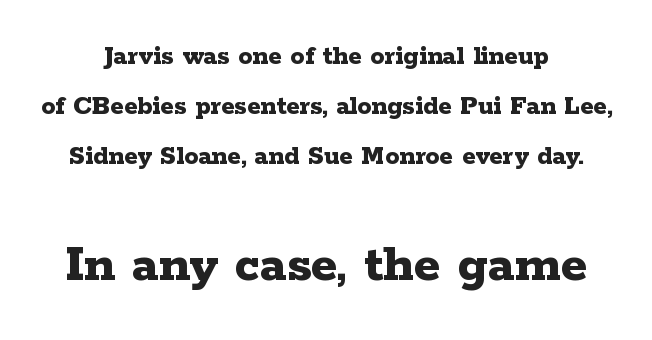
Q: Is the text bold? A: Yes.
Q: Is the text italic (slanted)? A: No, it is upright.
Q: Is the typeface a serif or a sans-serif typeface? A: Serif.
Q: Is the text underlined? A: No.
Q: Is the spacing between letters normal or unusually wide? A: Normal.
Q: Which block of text is set in a larger size, the first (top) or the second (bottom)? A: The second (bottom) one.
Q: Width (condensed, normal, or wide)? A: Wide.
Q: Stroke contrast? A: Low.
Q: x-height? A: Medium.
Q: Monospaced? A: No.
